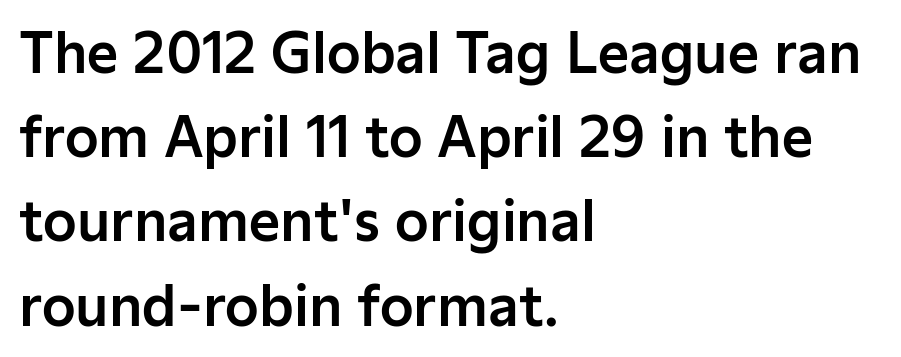
The image shows 54 px sans-serif type, upright; set left-aligned, normal line spacing (1.56x), normal letter spacing, not underlined; low stroke contrast and a medium x-height.
